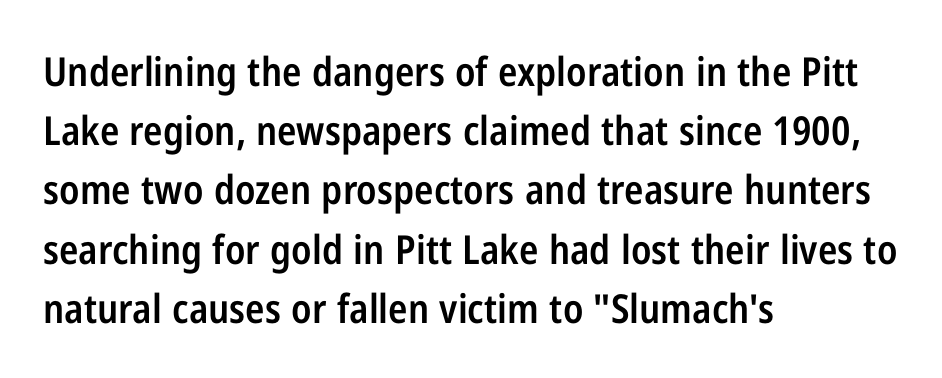
Q: Is the text bold? A: Semi-bold.
Q: Is the text italic (slanted)? A: No, it is upright.
Q: Is the typeface a serif or a sans-serif typeface? A: Sans-serif.
Q: Is the text underlined? A: No.
Q: How is the paragraph aligned? A: Left-aligned.
Q: Is the spacing between letters normal or unusually wide? A: Normal.
Q: Is the spacing between lines tight, normal or loose? A: Normal.
Q: Width (condensed, normal, or wide)? A: Condensed.
Q: Stroke contrast? A: Low.
Q: x-height? A: Medium.
Q: Monospaced? A: No.
